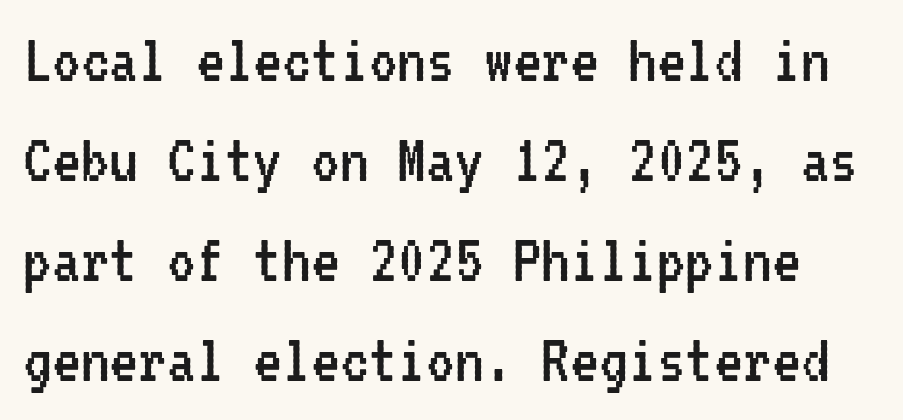
Q: Is the text bold? A: No.
Q: Is the text italic (slanted)? A: No, it is upright.
Q: Is the typeface a serif or a sans-serif typeface? A: Sans-serif.
Q: Is the text underlined? A: No.
Q: Is the spacing between letters normal or unusually wide? A: Normal.
Q: Is the spacing between lines tight, normal or loose? A: Normal.
Q: Width (condensed, normal, or wide)? A: Condensed.
Q: Stroke contrast? A: Low.
Q: x-height? A: Medium.
Q: Monospaced? A: Yes.
